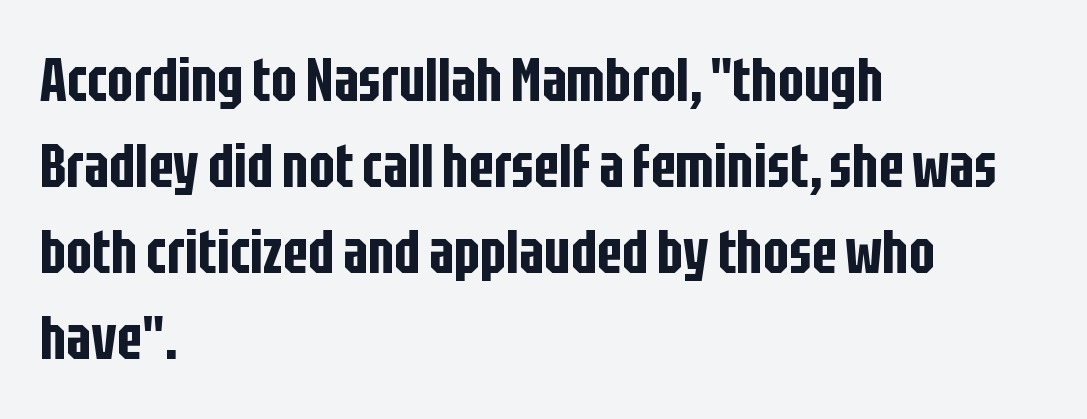
{"serif": "no", "italic": "no", "width": "condensed", "stroke_contrast": "low", "x_height": "large", "monospaced": "no", "underline": "no", "align": "left", "line_spacing": "normal", "line_spacing_ratio": 1.41, "letter_spacing": "normal", "letter_spacing_em": 0.0, "glyph_px": 61}
